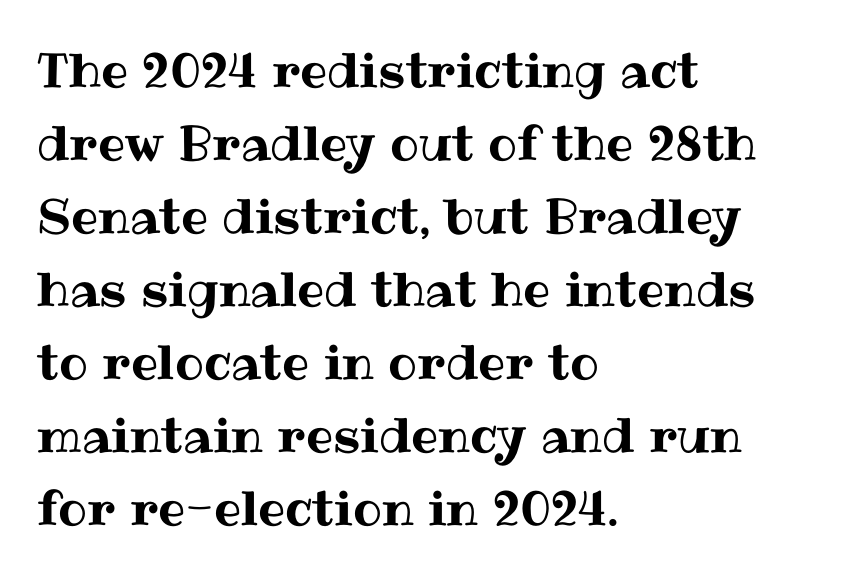
{"italic": "no", "width": "normal", "stroke_contrast": "medium", "x_height": "medium", "monospaced": "no", "underline": "no", "align": "left", "line_spacing": "normal", "line_spacing_ratio": 1.52, "letter_spacing": "normal", "letter_spacing_em": 0.0, "glyph_px": 48}
